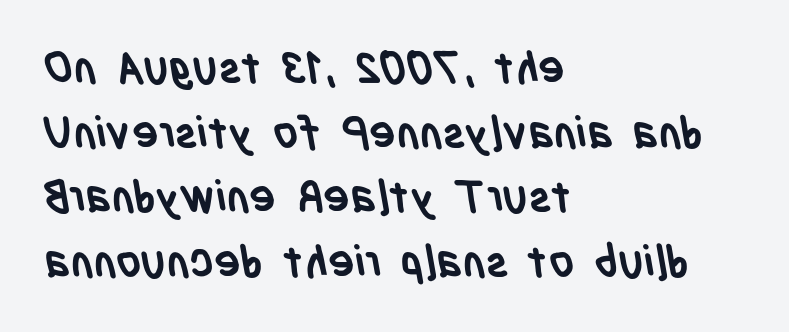
The image shows 44 px semibold, condensed sans-serif type; set left-aligned, normal line spacing (1.47x), normal letter spacing, not underlined; low stroke contrast and a large x-height.
